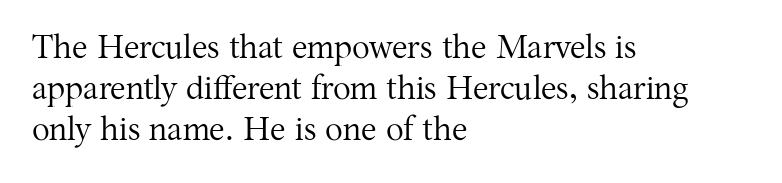
Q: Is the text bold? A: No.
Q: Is the text italic (slanted)? A: No, it is upright.
Q: Is the typeface a serif or a sans-serif typeface? A: Serif.
Q: Is the text underlined? A: No.
Q: How is the paragraph aligned? A: Left-aligned.
Q: Is the spacing between letters normal or unusually wide? A: Normal.
Q: Is the spacing between lines tight, normal or loose? A: Normal.
Q: Width (condensed, normal, or wide)? A: Normal.
Q: Stroke contrast? A: Medium.
Q: x-height? A: Medium.
Q: Monospaced? A: No.
